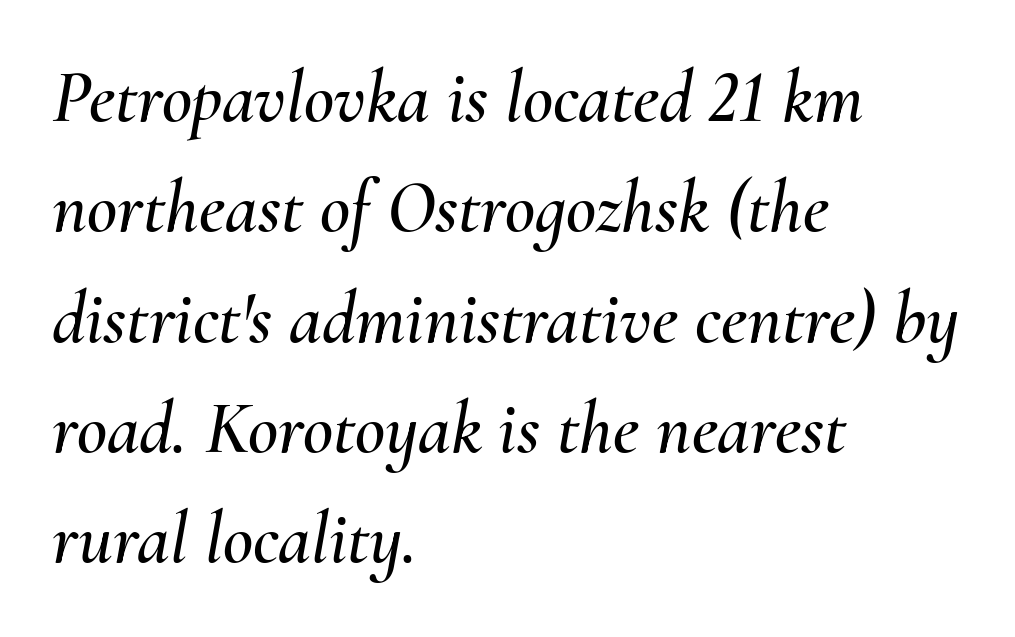
{"italic": "yes", "lean": "right", "slant_degrees": 10, "width": "normal", "stroke_contrast": "medium", "x_height": "small", "monospaced": "no", "underline": "no", "align": "left", "line_spacing": "normal", "line_spacing_ratio": 1.49, "letter_spacing": "normal", "letter_spacing_em": 0.0, "glyph_px": 74}
